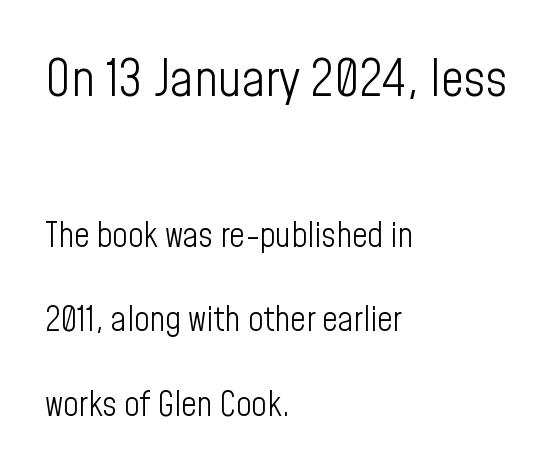
Line beginnings align vertically; line endings do not. Each letter keeps its own natural width here, so spacing adapts to shape. The font is comparable to plain body text, perhaps lighter. Does the type have serifs? No, each stem ends abruptly. The face used here is rendered with its standard letterfit.
